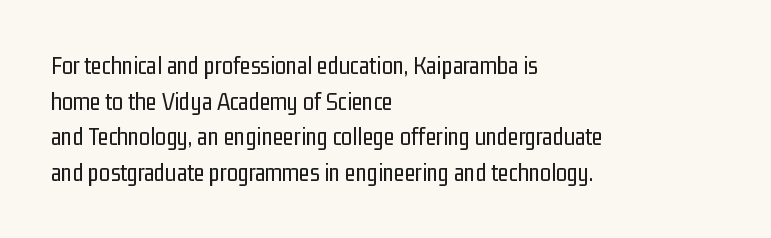
The image shows 25 px text type, upright; set left-aligned, normal line spacing (1.43x), normal letter spacing, not underlined.
